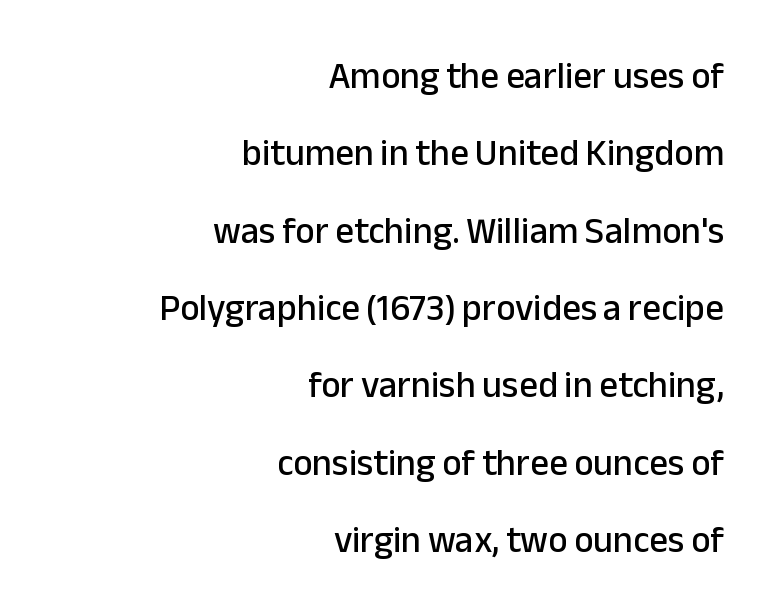
The letters advance in unequal steps, a hallmark of proportional type. Characters remain perfectly vertical along every line. A clean baseline with only descenders dipping below it. What stands out about the letter spacing? Nothing — it is the standard amount. These lines stack with their right ends in a neat column. The space between consecutive lines is lavish.
